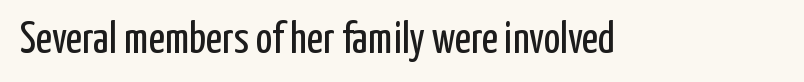
The letterforms sit shoulder to shoulder at normal distance. Typographically, this falls in the sans-serif category. Each row of text sits above clean, open space. Varying glyph widths throughout — classic text-font behaviour. A typesetter would mark this as roman, not italic.
